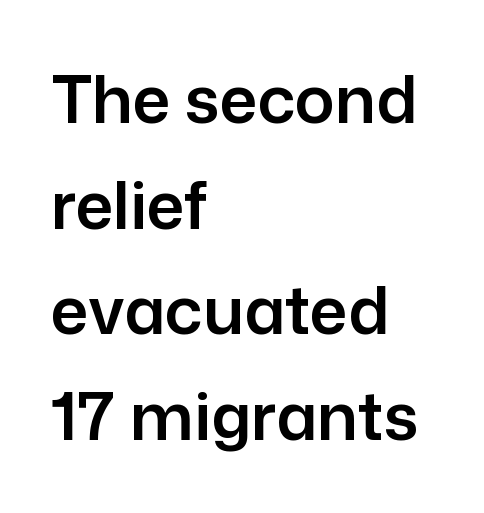
This rendering uses left alignment, leaving the right contour irregular. A clean baseline with only descenders dipping below it. The letters sit at their default tracking, neither squeezed nor spread. Students, observe: this is what conventionally led text looks like.
